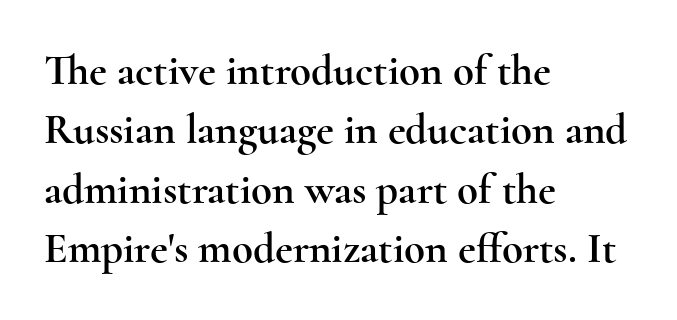
Q: Is the text italic (slanted)? A: No, it is upright.
Q: Is the typeface a serif or a sans-serif typeface? A: Serif.
Q: Is the text underlined? A: No.
Q: How is the paragraph aligned? A: Left-aligned.
Q: Is the spacing between letters normal or unusually wide? A: Normal.
Q: Is the spacing between lines tight, normal or loose? A: Normal.
Q: Width (condensed, normal, or wide)? A: Wide.
Q: x-height? A: Small.
Q: Monospaced? A: No.
